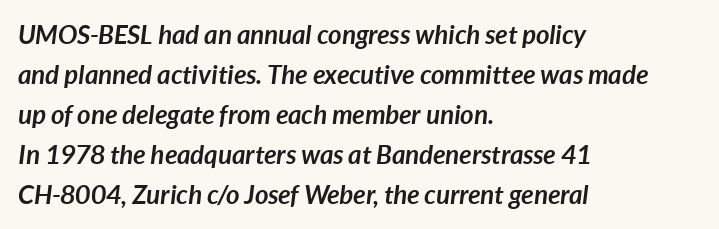
Q: Is the text bold? A: Yes.
Q: Is the text italic (slanted)? A: Yes, it leans right by about 7 degrees.
Q: Is the text underlined? A: No.
Q: How is the paragraph aligned? A: Left-aligned.
Q: Is the spacing between letters normal or unusually wide? A: Normal.
Q: Is the spacing between lines tight, normal or loose? A: Normal.
